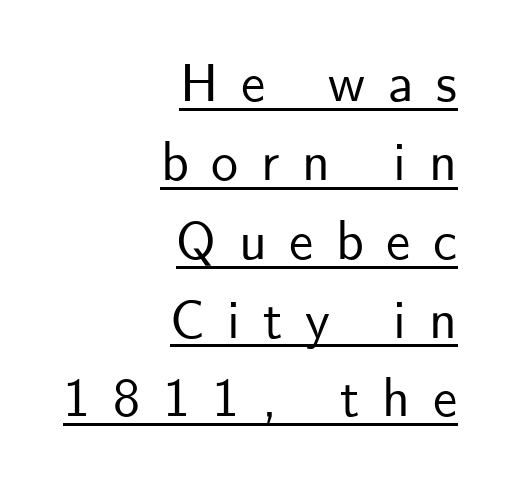
These lines are rendered in a variable-pitch font. The characters display no serif detailing; their extremities are plain. Does the lettering tilt? It doesn't — this is upright. Like a heading marked for emphasis, these lines bear an underscore. Here the glyphs are tracked loosely, breaking word shapes into spaced letters. If you measured baseline to baseline, you'd find a middling distance.
